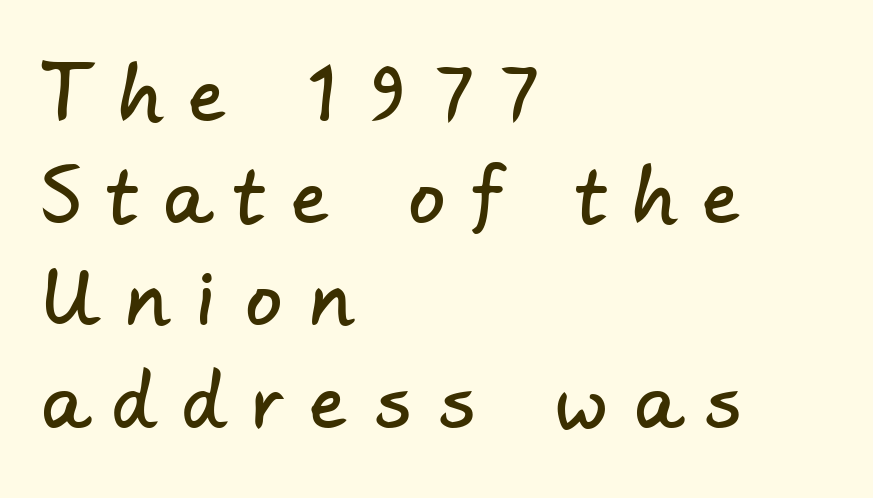
Q: Is the typeface a serif or a sans-serif typeface? A: Sans-serif.
Q: Is the text underlined? A: No.
Q: How is the paragraph aligned? A: Left-aligned.
Q: Is the spacing between letters normal or unusually wide? A: Unusually wide.
Q: Is the spacing between lines tight, normal or loose? A: Normal.
Q: Width (condensed, normal, or wide)? A: Normal.
Q: Stroke contrast? A: Low.
Q: x-height? A: Small.
Q: Monospaced? A: No.
